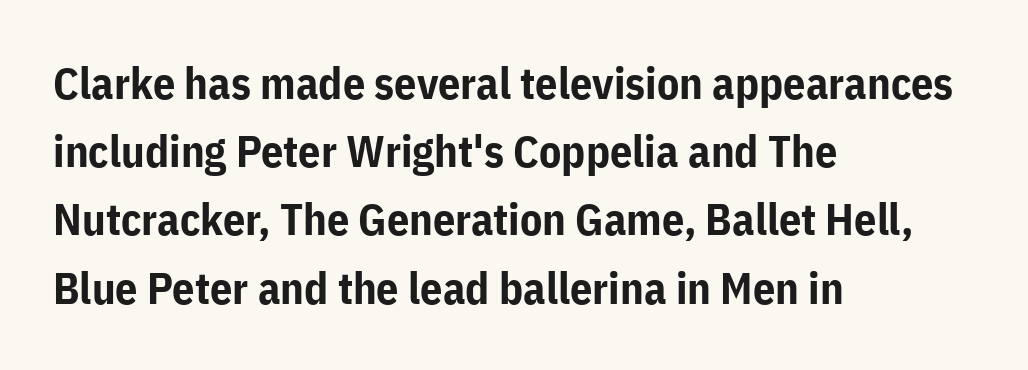
Q: Is the text bold? A: Yes.
Q: Is the text italic (slanted)? A: No, it is upright.
Q: Is the typeface a serif or a sans-serif typeface? A: Sans-serif.
Q: Is the text underlined? A: No.
Q: How is the paragraph aligned? A: Left-aligned.
Q: Is the spacing between letters normal or unusually wide? A: Normal.
Q: Is the spacing between lines tight, normal or loose? A: Normal.
Q: Width (condensed, normal, or wide)? A: Normal.
Q: Stroke contrast? A: Low.
Q: x-height? A: Medium.
Q: Monospaced? A: No.
